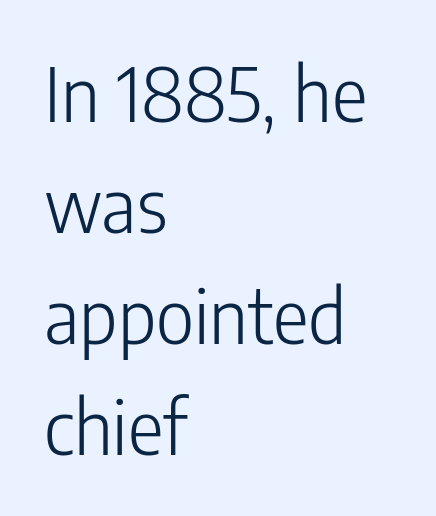
These lines sit exactly where default settings would place them. A typesetter would call this proportional, since set widths differ per character. Teacher's note: observe the even left margin — that is flush-left alignment. A typesetter would mark this as roman, not italic. No word sits above an underline.
